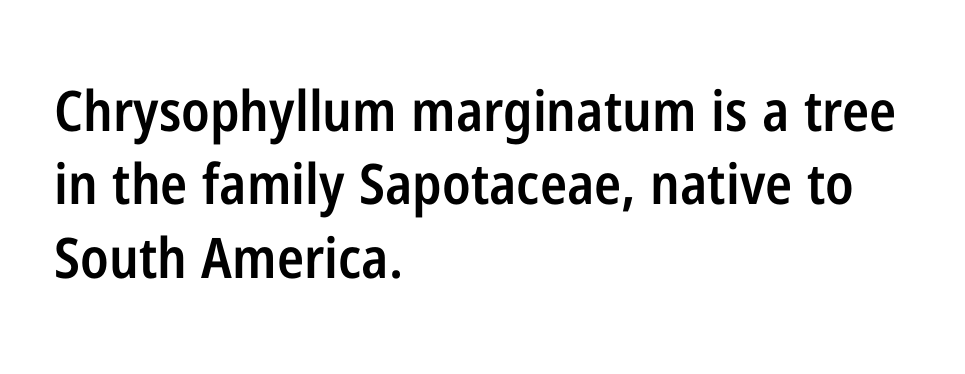
Q: Is the text bold? A: Semi-bold.
Q: Is the text italic (slanted)? A: No, it is upright.
Q: Is the typeface a serif or a sans-serif typeface? A: Sans-serif.
Q: Is the text underlined? A: No.
Q: How is the paragraph aligned? A: Left-aligned.
Q: Is the spacing between letters normal or unusually wide? A: Normal.
Q: Is the spacing between lines tight, normal or loose? A: Normal.
Q: Width (condensed, normal, or wide)? A: Condensed.
Q: Stroke contrast? A: Low.
Q: x-height? A: Medium.
Q: Monospaced? A: No.
